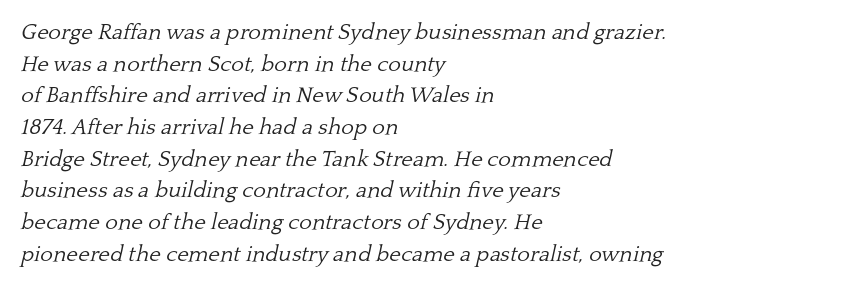
Q: Is the text bold? A: No.
Q: Is the text italic (slanted)? A: Yes, it leans right by about 13 degrees.
Q: Is the text underlined? A: No.
Q: How is the paragraph aligned? A: Left-aligned.
Q: Is the spacing between letters normal or unusually wide? A: Normal.
Q: Is the spacing between lines tight, normal or loose? A: Normal.
